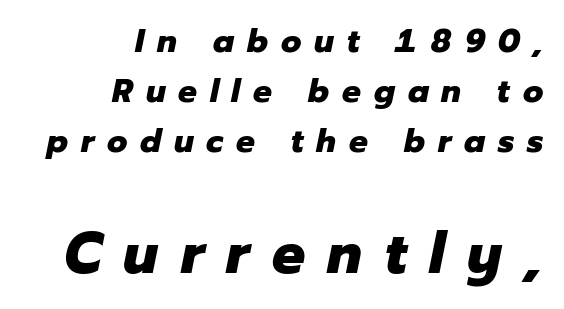
You could only call the tracking loose — the letters float apart. Anything drawn beneath the words? Only blank space. Spacing verdict: proportional, widths tailored to each character. Students, this is bold: see how much ink each stroke carries. Quick note: interline space is typical. Every row of glyphs terminates at an identical x-position on the right.
